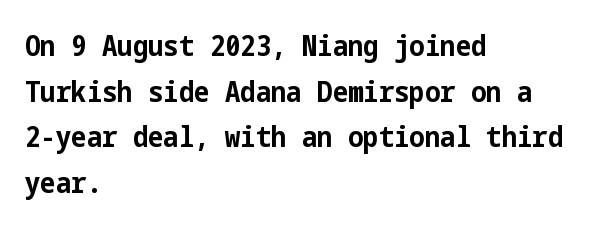
Descenders are the only things crossing below the line. The font family rendered here belongs to the sans-serif group. Posture: upright roman. The passage is arranged the way most books set body copy — flush left.
